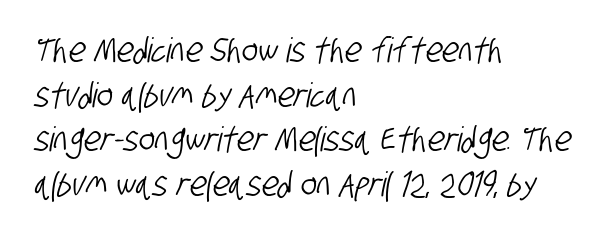
Q: Is the typeface a serif or a sans-serif typeface? A: Sans-serif.
Q: Is the text underlined? A: No.
Q: How is the paragraph aligned? A: Left-aligned.
Q: Is the spacing between letters normal or unusually wide? A: Normal.
Q: Is the spacing between lines tight, normal or loose? A: Normal.
Q: Width (condensed, normal, or wide)? A: Condensed.
Q: Stroke contrast? A: Low.
Q: x-height? A: Large.
Q: Monospaced? A: No.
